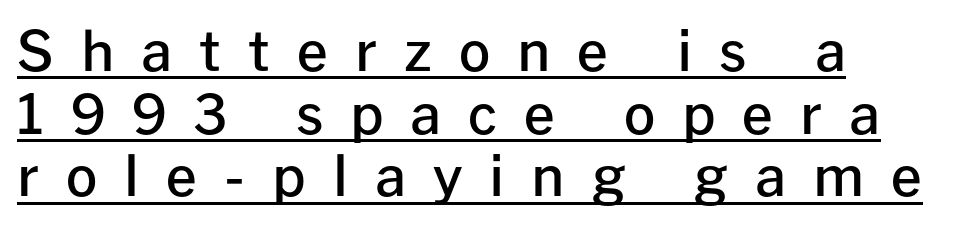
{"serif": "no", "italic": "no", "bold": "semi", "weight": "semibold", "width": "normal", "stroke_contrast": "low", "x_height": "medium", "monospaced": "no", "underline": "yes", "align": "left", "line_spacing": "tight", "line_spacing_ratio": 1.14, "letter_spacing": "wide", "letter_spacing_em": 0.49, "glyph_px": 55}
